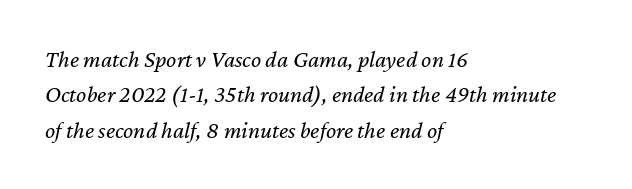
Q: Is the text bold? A: No.
Q: Is the text italic (slanted)? A: Yes, it leans right by about 12 degrees.
Q: Is the text underlined? A: No.
Q: How is the paragraph aligned? A: Left-aligned.
Q: Is the spacing between letters normal or unusually wide? A: Normal.
Q: Is the spacing between lines tight, normal or loose? A: Normal.
